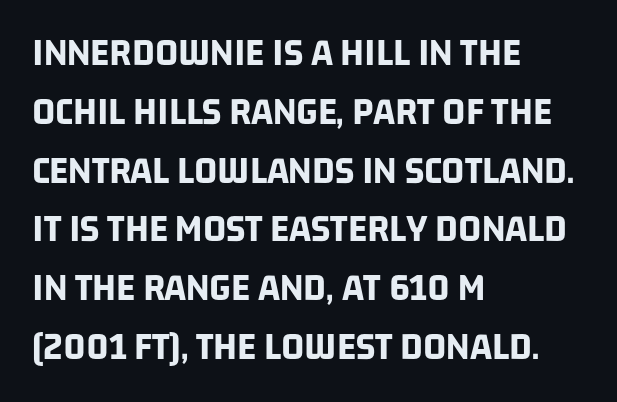
The image shows 40 px bold, condensed sans-serif type; set left-aligned, normal line spacing (1.47x), normal letter spacing, not underlined; low stroke contrast and a large x-height.
